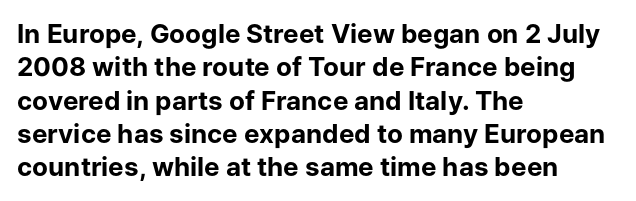
In terms of posture, this sample is upright. Look at the stroke-to-counter ratio: heavy, a bold. Notice how descenders clear the ascenders below comfortably — that's standard leading. The zone under the glyphs is completely vacant. The rendering keeps characters at their native spacing.
